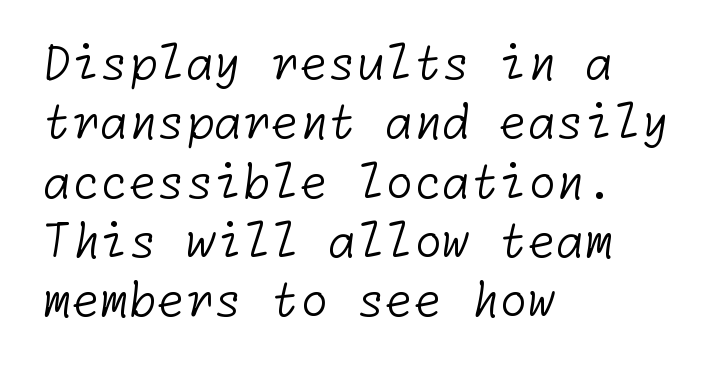
The image shows 46 px light sans-serif type; set left-aligned, normal line spacing (1.29x), normal letter spacing, not underlined; low stroke contrast and a medium x-height.
